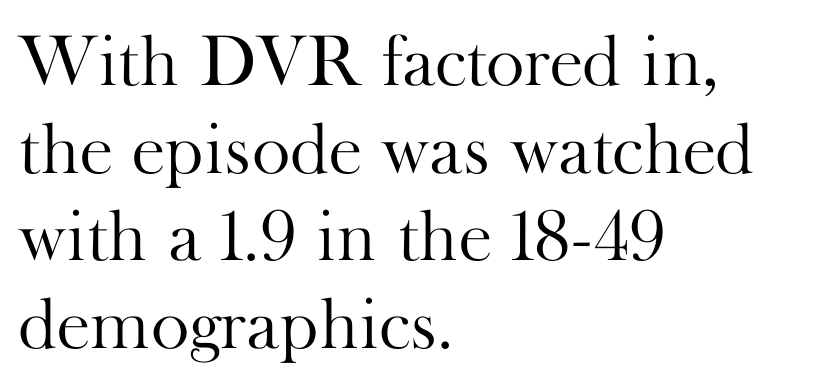
Q: Is the text bold? A: No.
Q: Is the text italic (slanted)? A: No, it is upright.
Q: Is the typeface a serif or a sans-serif typeface? A: Serif.
Q: Is the text underlined? A: No.
Q: How is the paragraph aligned? A: Left-aligned.
Q: Is the spacing between letters normal or unusually wide? A: Normal.
Q: Width (condensed, normal, or wide)? A: Normal.
Q: Stroke contrast? A: High.
Q: x-height? A: Small.
Q: Monospaced? A: No.
